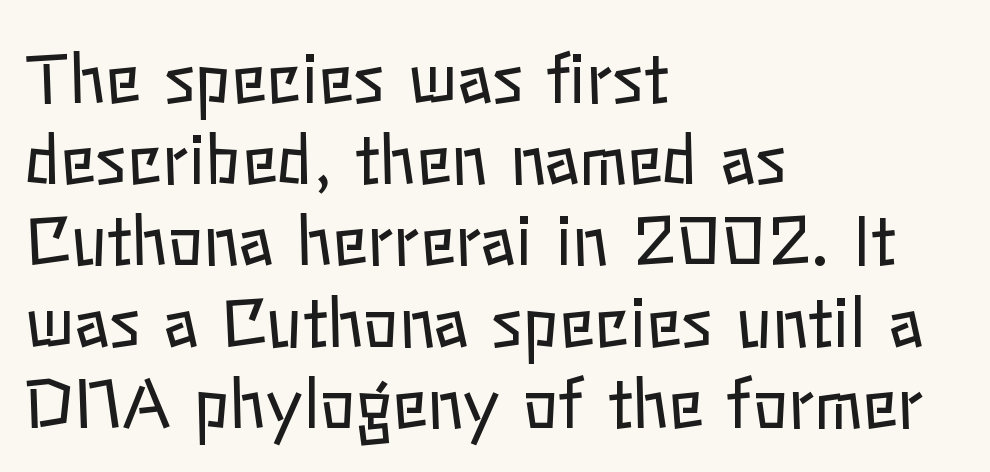
Q: Is the text bold? A: No.
Q: Is the text italic (slanted)? A: No, it is upright.
Q: Is the text underlined? A: No.
Q: How is the paragraph aligned? A: Left-aligned.
Q: Is the spacing between letters normal or unusually wide? A: Normal.
Q: Width (condensed, normal, or wide)? A: Normal.
Q: Stroke contrast? A: Low.
Q: x-height? A: Medium.
Q: Monospaced? A: No.
